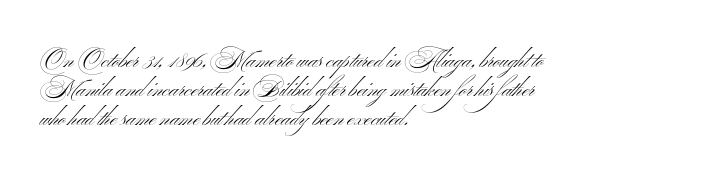
The image shows 23 px text type; set left-aligned, normal line spacing (1.26x), normal letter spacing, not underlined.
